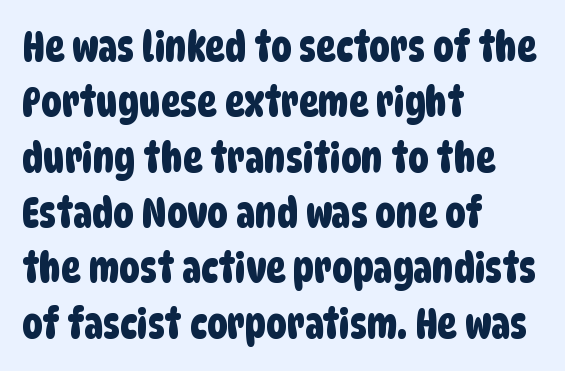
{"serif": "no", "width": "condensed", "stroke_contrast": "low", "x_height": "large", "monospaced": "no", "underline": "no", "align": "left", "line_spacing": "normal", "line_spacing_ratio": 1.35, "letter_spacing": "normal", "letter_spacing_em": 0.0, "glyph_px": 41}
